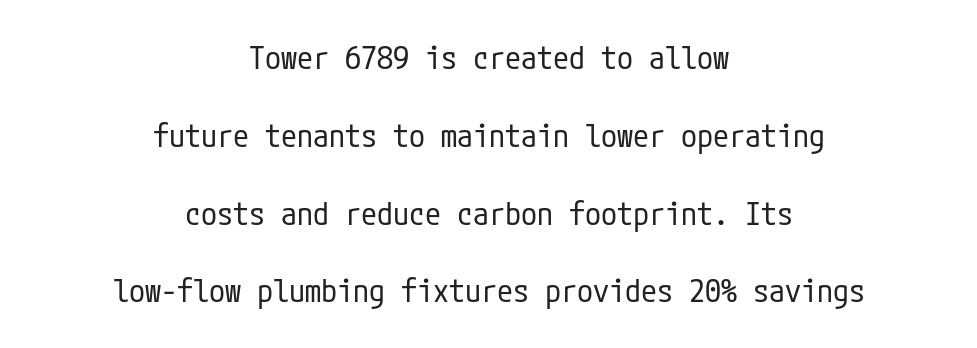
The image shows 32 px regular-weight, condensed sans-serif type, upright; set centered, loose line spacing (2.43x), normal letter spacing, not underlined; low stroke contrast and a medium x-height.
